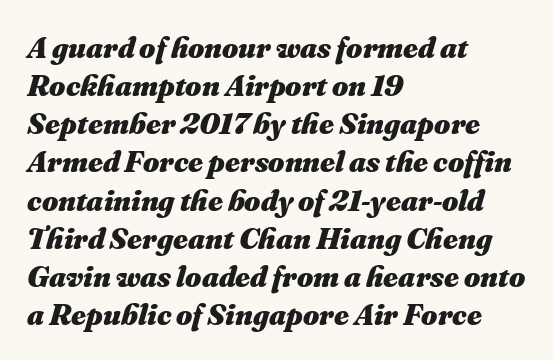
The image shows 31 px heavy type, italic (leaning right); set left-aligned, line spacing 1.23x, normal letter spacing, not underlined; medium stroke contrast and a small x-height.
